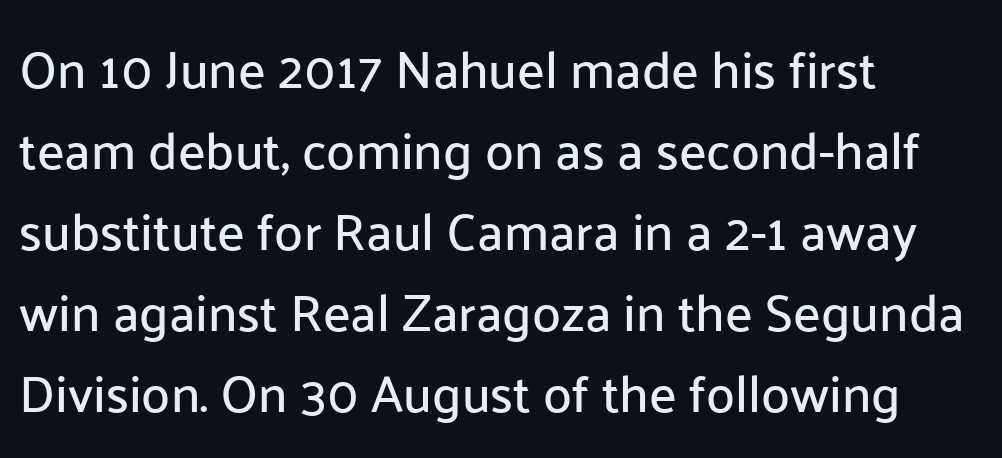
{"serif": "no", "italic": "no", "width": "normal", "stroke_contrast": "low", "x_height": "medium", "monospaced": "no", "underline": "no", "align": "left", "line_spacing": "normal", "line_spacing_ratio": 1.56, "letter_spacing": "normal", "letter_spacing_em": 0.0, "glyph_px": 52}
